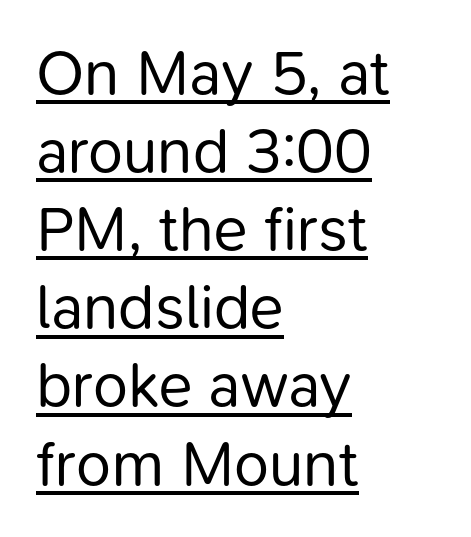
Q: Is the text bold? A: No.
Q: Is the text italic (slanted)? A: No, it is upright.
Q: Is the typeface a serif or a sans-serif typeface? A: Sans-serif.
Q: Is the text underlined? A: Yes.
Q: How is the paragraph aligned? A: Left-aligned.
Q: Is the spacing between letters normal or unusually wide? A: Normal.
Q: Width (condensed, normal, or wide)? A: Normal.
Q: Stroke contrast? A: Low.
Q: x-height? A: Medium.
Q: Monospaced? A: No.
